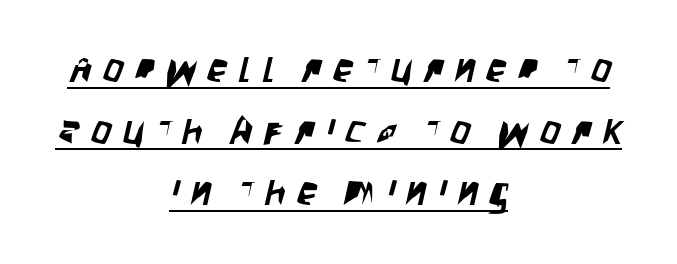
{"serif": "no", "width": "condensed", "stroke_contrast": "low", "x_height": "large", "monospaced": "no", "underline": "yes", "align": "center", "line_spacing": "normal", "line_spacing_ratio": 1.54, "letter_spacing": "wide", "letter_spacing_em": 0.29, "glyph_px": 40}
